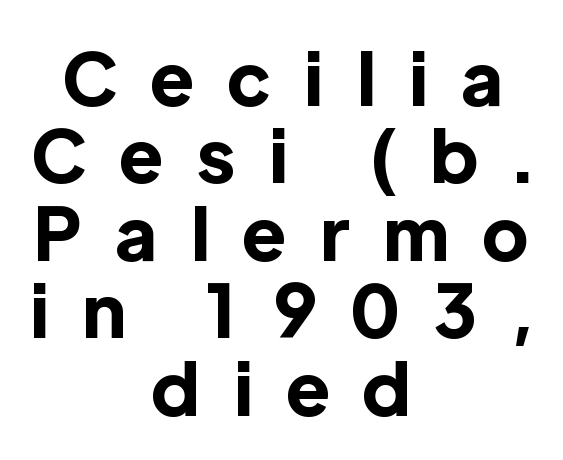
{"serif": "no", "italic": "no", "bold": "yes", "weight": "bold", "width": "normal", "x_height": "medium", "monospaced": "no", "underline": "no", "align": "center", "line_spacing": "tight", "line_spacing_ratio": 1.06, "letter_spacing": "wide", "letter_spacing_em": 0.47, "glyph_px": 73}
